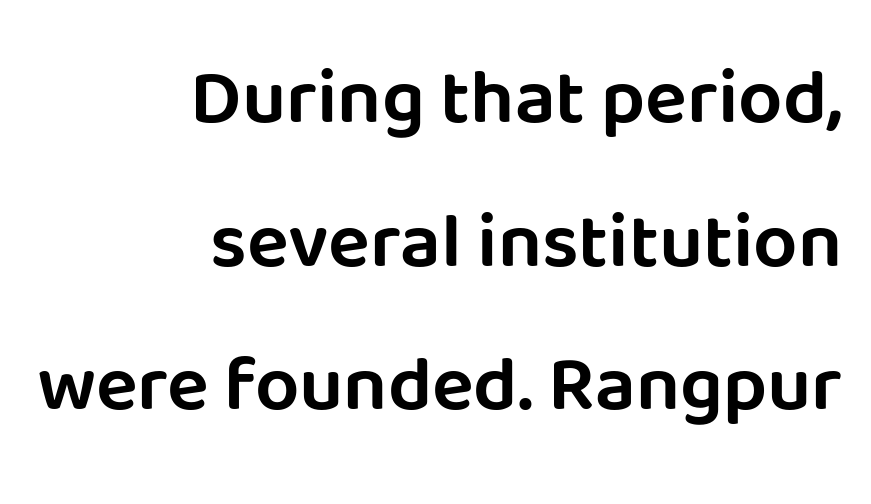
You could not count columns in this text — the font is proportionally spaced. A bare baseline throughout the passage. Do the letters lean? They stand straight. Is this a sans? Yes — the strokes have no serifs.
